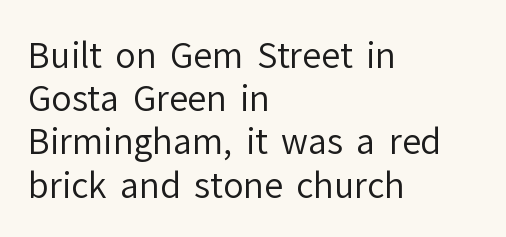
{"serif": "no", "italic": "no", "bold": "no", "weight": "regular", "width": "normal", "stroke_contrast": "low", "x_height": "medium", "monospaced": "no", "underline": "no", "align": "left", "line_spacing": "normal", "line_spacing_ratio": 1.27, "letter_spacing": "normal", "letter_spacing_em": 0.0, "glyph_px": 34}
